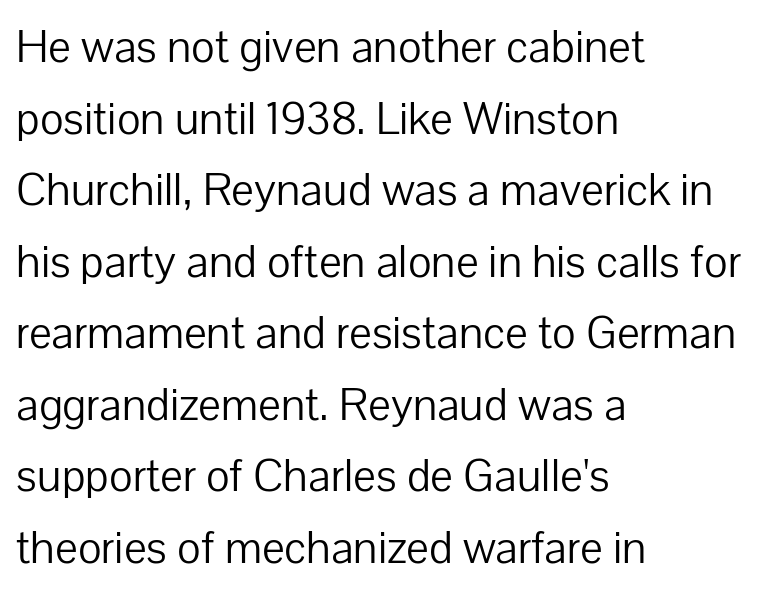
Q: Is the text bold? A: No.
Q: Is the text italic (slanted)? A: No, it is upright.
Q: Is the typeface a serif or a sans-serif typeface? A: Sans-serif.
Q: Is the text underlined? A: No.
Q: How is the paragraph aligned? A: Left-aligned.
Q: Is the spacing between letters normal or unusually wide? A: Normal.
Q: Is the spacing between lines tight, normal or loose? A: Normal.
Q: Width (condensed, normal, or wide)? A: Normal.
Q: Stroke contrast? A: Low.
Q: x-height? A: Medium.
Q: Monospaced? A: No.
